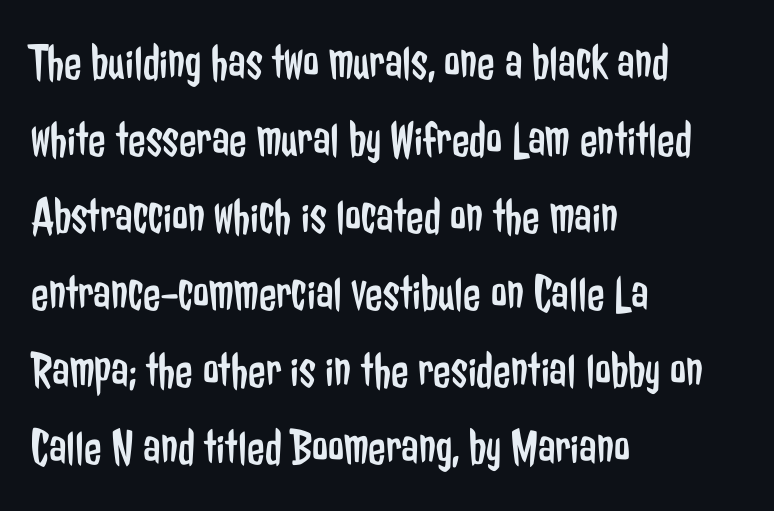
Q: Is the text bold? A: No.
Q: Is the text italic (slanted)? A: No, it is upright.
Q: Is the typeface a serif or a sans-serif typeface? A: Sans-serif.
Q: Is the text underlined? A: No.
Q: How is the paragraph aligned? A: Left-aligned.
Q: Is the spacing between letters normal or unusually wide? A: Normal.
Q: Is the spacing between lines tight, normal or loose? A: Normal.
Q: Width (condensed, normal, or wide)? A: Condensed.
Q: Stroke contrast? A: Low.
Q: x-height? A: Medium.
Q: Monospaced? A: No.
